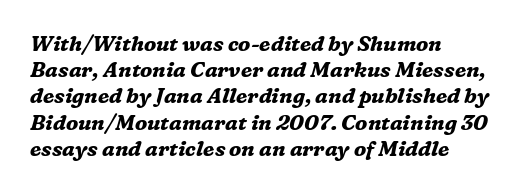
Q: Is the text bold? A: Yes.
Q: Is the text italic (slanted)? A: Yes, it leans right by about 16 degrees.
Q: Is the text underlined? A: No.
Q: How is the paragraph aligned? A: Left-aligned.
Q: Is the spacing between letters normal or unusually wide? A: Normal.
Q: Is the spacing between lines tight, normal or loose? A: Normal.
